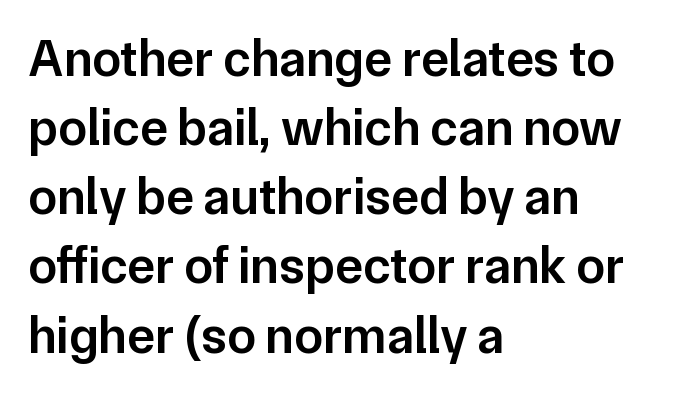
Ascenders rise straight up at ninety degrees. Alignment: flush left. The block of text has a typical density, with ordinary space between rows. Stroke thickness is moderately raised; the sample reads as semibold. Decoration check: the copy has no underline. Each letter keeps its own natural width here, so spacing adapts to shape.
